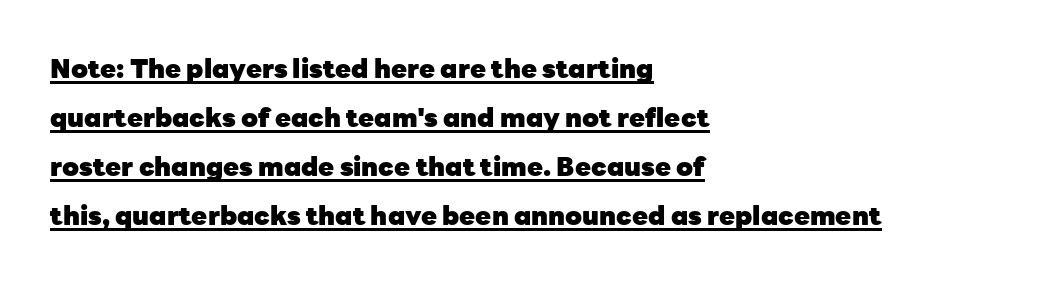
Q: Is the text bold? A: Yes.
Q: Is the text italic (slanted)? A: No, it is upright.
Q: Is the text underlined? A: Yes.
Q: How is the paragraph aligned? A: Left-aligned.
Q: Is the spacing between letters normal or unusually wide? A: Normal.
